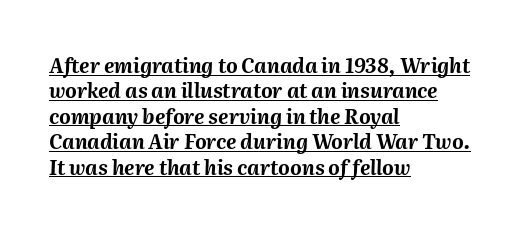
{"italic": "yes", "lean": "right", "slant_degrees": 2, "bold": "yes", "underline": "yes", "align": "left", "line_spacing": "normal", "line_spacing_ratio": 1.27, "letter_spacing": "normal", "letter_spacing_em": 0.0, "glyph_px": 20}
